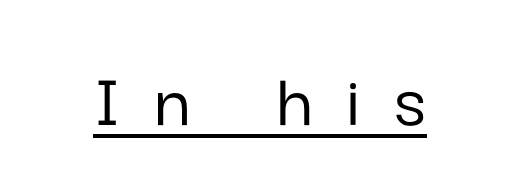
{"serif": "no", "italic": "no", "width": "normal", "stroke_contrast": "low", "x_height": "medium", "monospaced": "no", "underline": "yes", "letter_spacing": "wide", "letter_spacing_em": 0.43, "glyph_px": 79}
